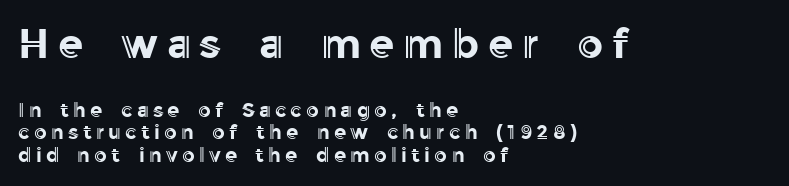
Q: Is the text italic (slanted)? A: No, it is upright.
Q: Is the text underlined? A: No.
Q: How is the paragraph aligned? A: Left-aligned.
Q: Is the spacing between letters normal or unusually wide? A: Unusually wide.
Q: Is the spacing between lines tight, normal or loose? A: Tight.
Q: Which block of text is set in a larger size, the first (top) or the second (bottom)? A: The first (top) one.
Q: Width (condensed, normal, or wide)? A: Normal.
Q: x-height? A: Medium.
Q: Monospaced? A: No.
